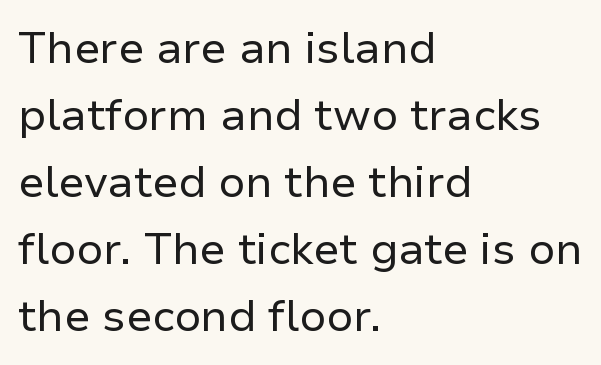
Successive baselines arrive at the customary interval. Nothing heavy about these letters — not bold at all. The rag falls on the right side of this text block. Are there feet on the stems? There aren't — it's a sans. This sample has the flowing, uneven cadence of proportional lettering.
